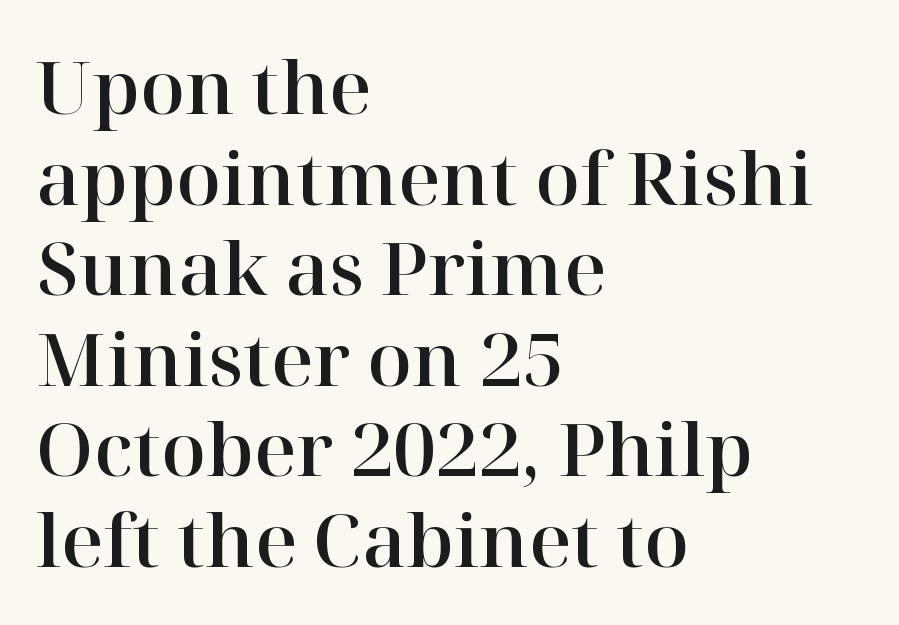
Q: Is the text italic (slanted)? A: No, it is upright.
Q: Is the typeface a serif or a sans-serif typeface? A: Serif.
Q: Is the text underlined? A: No.
Q: How is the paragraph aligned? A: Left-aligned.
Q: Is the spacing between letters normal or unusually wide? A: Normal.
Q: Width (condensed, normal, or wide)? A: Normal.
Q: Stroke contrast? A: High.
Q: x-height? A: Medium.
Q: Monospaced? A: No.
